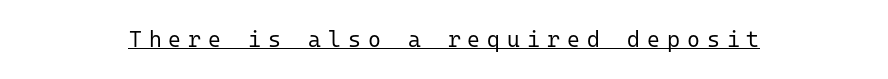
Q: Is the text bold? A: No.
Q: Is the text italic (slanted)? A: No, it is upright.
Q: Is the text underlined? A: Yes.
Q: Is the spacing between letters normal or unusually wide? A: Unusually wide.
